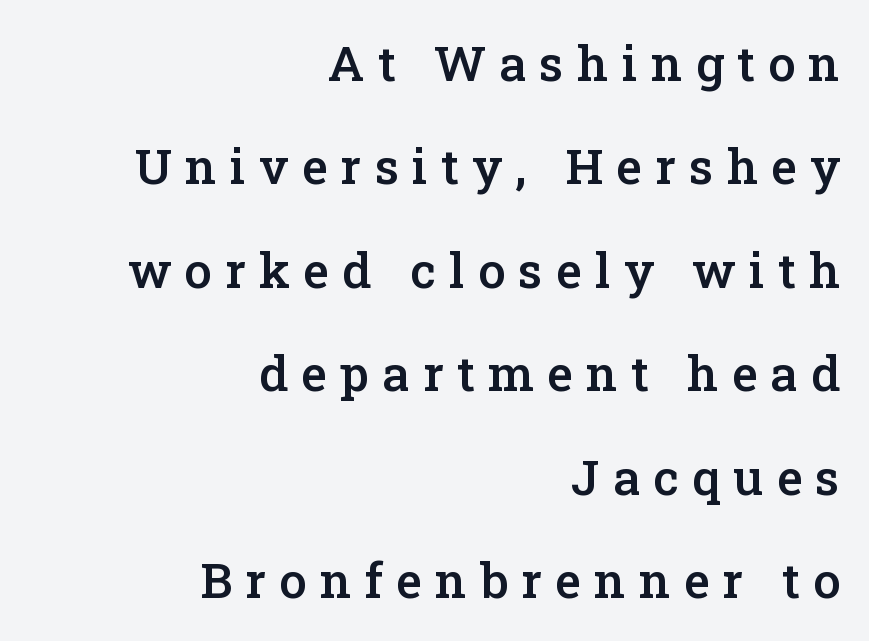
The image shows 49 px semibold serif type, upright; set right-aligned, loose line spacing (2.11x), unusually wide letter spacing (+0.27 em), not underlined; low stroke contrast and a medium x-height.
